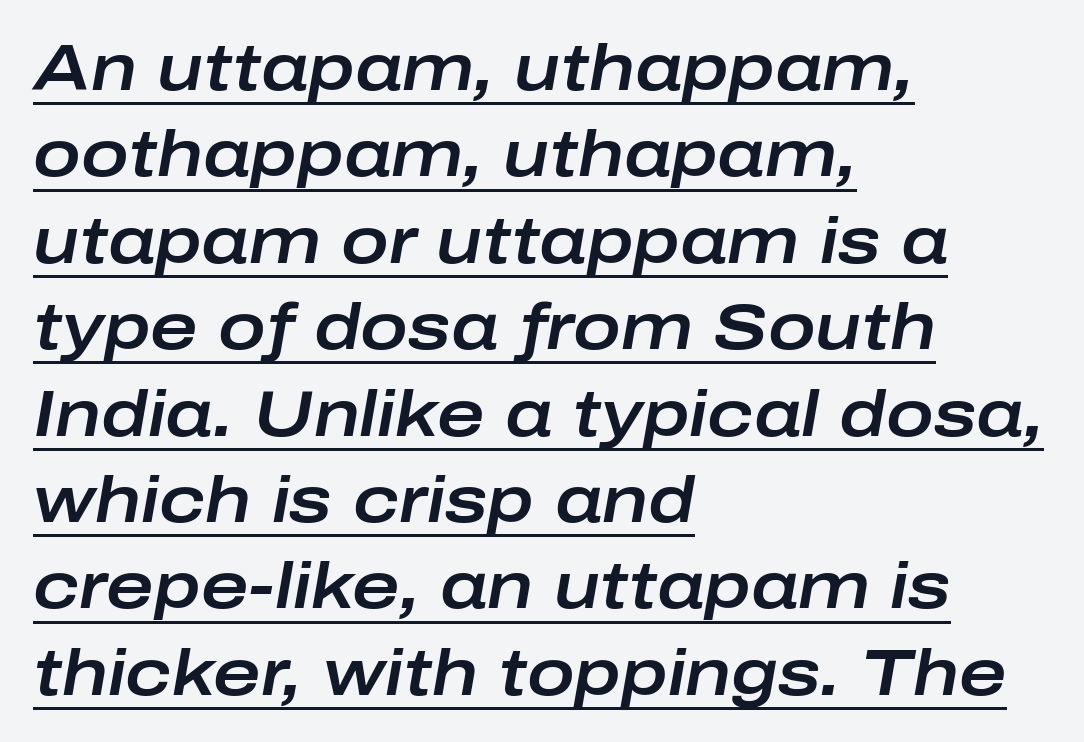
The glyphs look as if they've been sheared to an angle. The ragged edge is on the right, which tells us the setting is flush left. Has an underline been added? It has. Letter spacing: default.
